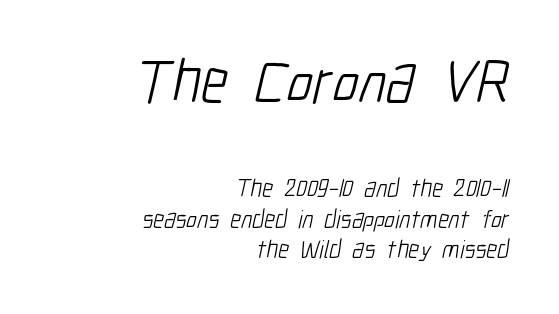
Q: Is the text bold? A: No.
Q: Is the typeface a serif or a sans-serif typeface? A: Sans-serif.
Q: Is the text underlined? A: No.
Q: How is the paragraph aligned? A: Right-aligned.
Q: Is the spacing between letters normal or unusually wide? A: Normal.
Q: Which block of text is set in a larger size, the first (top) or the second (bottom)? A: The first (top) one.
Q: Width (condensed, normal, or wide)? A: Condensed.
Q: Stroke contrast? A: Low.
Q: x-height? A: Medium.
Q: Monospaced? A: No.
